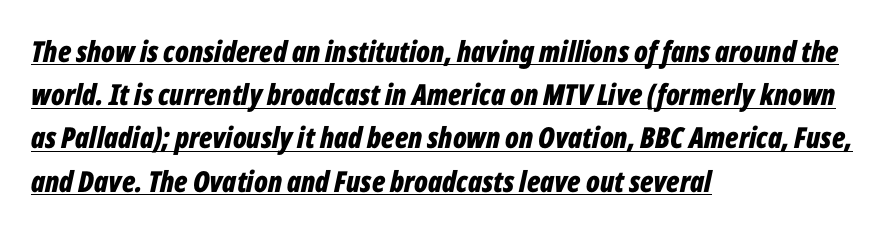
Q: Is the text bold? A: Yes.
Q: Is the text italic (slanted)? A: Yes, it leans right by about 12 degrees.
Q: Is the text underlined? A: Yes.
Q: How is the paragraph aligned? A: Left-aligned.
Q: Is the spacing between letters normal or unusually wide? A: Normal.
Q: Is the spacing between lines tight, normal or loose? A: Normal.
Q: Width (condensed, normal, or wide)? A: Condensed.
Q: Stroke contrast? A: Low.
Q: x-height? A: Medium.
Q: Monospaced? A: No.
